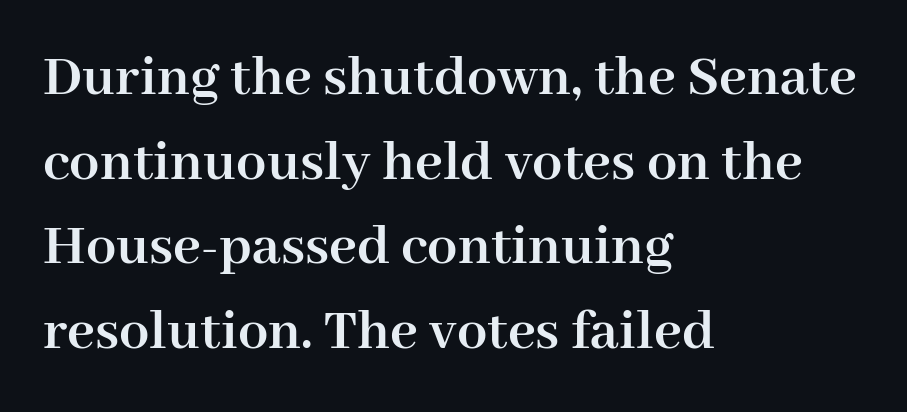
Q: Is the text bold? A: Yes.
Q: Is the text italic (slanted)? A: No, it is upright.
Q: Is the typeface a serif or a sans-serif typeface? A: Serif.
Q: Is the text underlined? A: No.
Q: How is the paragraph aligned? A: Left-aligned.
Q: Is the spacing between letters normal or unusually wide? A: Normal.
Q: Is the spacing between lines tight, normal or loose? A: Normal.
Q: Width (condensed, normal, or wide)? A: Normal.
Q: Stroke contrast? A: High.
Q: x-height? A: Medium.
Q: Monospaced? A: No.
